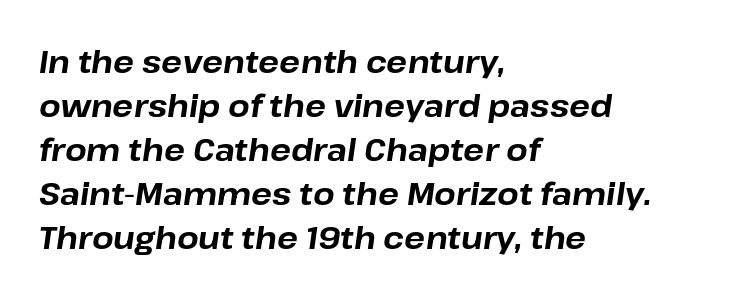
{"italic": "yes", "lean": "right", "slant_degrees": 8, "bold": "yes", "weight": "bold", "width": "normal", "stroke_contrast": "low", "x_height": "medium", "monospaced": "no", "underline": "no", "align": "left", "line_spacing": "normal", "line_spacing_ratio": 1.42, "letter_spacing": "normal", "letter_spacing_em": 0.0, "glyph_px": 31}
